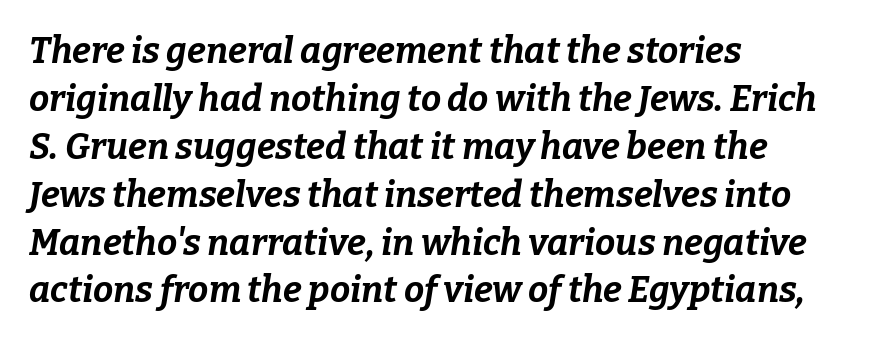
I'd describe the lettering as bold — thick and assertive. Each row of text sits above clean, open space. In terms of leading, this rendering sits right in the middle. A typesetter would mark this as italic.
